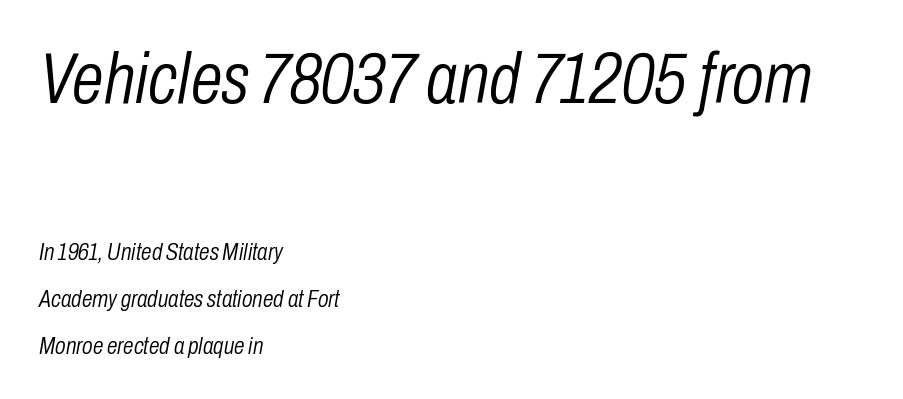
The letters are slanted; this is an italic face. The face used here is rendered with its standard letterfit. This layout puts the oversized block above and the modest block below. The words here are not underlined. Typeset ragged right — the left edge is the straight one.
